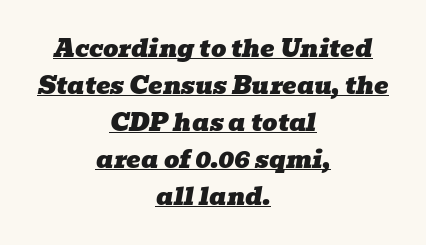
The rows are spaced the way most documents space them. Style check: oblique. Observe the ordinary spacing: letters are neighbours, not strangers. Line starts and ends both wander, symmetrically. The glyphs are accompanied by a horizontal stroke just below them.
